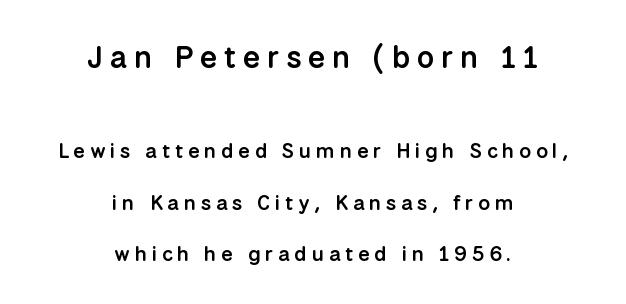
The characters look somewhat weighty, a semibold short of true bold. What's the leading like? Stretched, with rows far apart. The letters advance in unequal steps, a hallmark of proportional type. A typesetter would label this face a sans.
